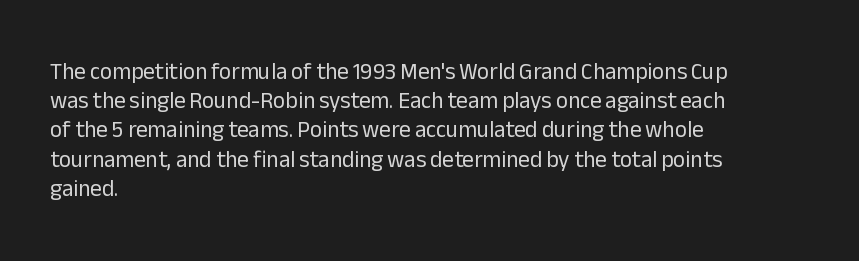
Nothing unusual about the tracking: characters are spaced as the font intends. Caption: multi-line text, flush left, ragged right. How would I describe the line gaps? Plain and ordinary. Unbolded letterforms with no extra heft.
